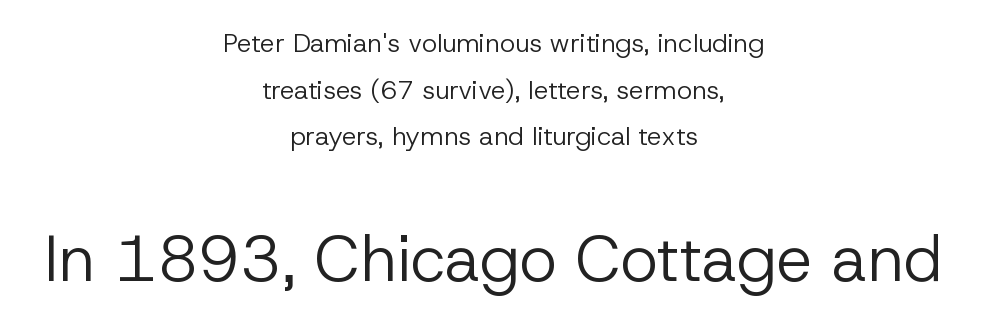
{"serif": "no", "italic": "no", "bold": "no", "weight": "regular", "width": "normal", "stroke_contrast": "low", "x_height": "medium", "monospaced": "no", "underline": "no", "align": "center", "line_spacing_ratio": 1.79, "letter_spacing": "normal", "letter_spacing_em": 0.0, "larger_block": "second", "size_ratio": 2.46, "glyph_px": 64}
